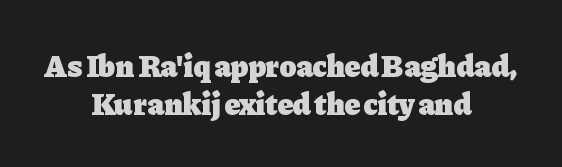
Q: Is the text bold? A: Yes.
Q: Is the text italic (slanted)? A: No, it is upright.
Q: Is the typeface a serif or a sans-serif typeface? A: Serif.
Q: Is the text underlined? A: No.
Q: How is the paragraph aligned? A: Centered.
Q: Is the spacing between letters normal or unusually wide? A: Normal.
Q: Width (condensed, normal, or wide)? A: Normal.
Q: Stroke contrast? A: Low.
Q: x-height? A: Medium.
Q: Monospaced? A: No.
